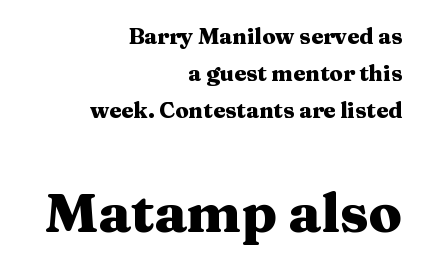
{"serif": "yes", "italic": "no", "bold": "yes", "weight": "heavy", "width": "wide", "stroke_contrast": "medium", "x_height": "medium", "monospaced": "no", "underline": "no", "align": "right", "line_spacing": "normal", "line_spacing_ratio": 1.69, "letter_spacing": "normal", "letter_spacing_em": 0.0, "larger_block": "second", "size_ratio": 2.5, "glyph_px": 55}
